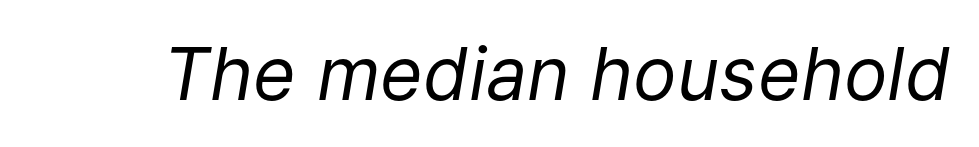
{"italic": "yes", "lean": "right", "slant_degrees": 9, "bold": "no", "weight": "regular", "width": "normal", "stroke_contrast": "low", "x_height": "medium", "monospaced": "no", "underline": "no", "letter_spacing": "normal", "letter_spacing_em": 0.0, "glyph_px": 73}
